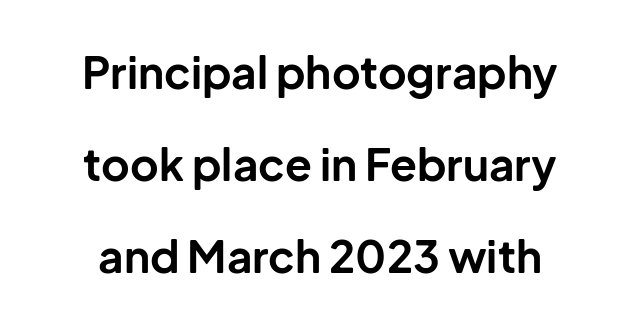
Character widths vary here, with narrow letters taking less room than wide ones. You'd pick this weight for a headline — it's a proper bold. The type is set solid horizontally, with unmodified tracking. Leading: increased. You can tell from the bare stems that sans-serif type was used. The string is rendered with underlining switched off.
